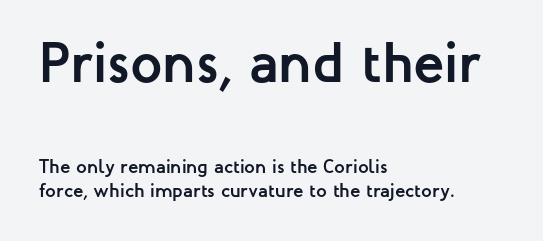
Q: Is the text bold? A: Yes.
Q: Is the text italic (slanted)? A: No, it is upright.
Q: Is the typeface a serif or a sans-serif typeface? A: Sans-serif.
Q: Is the text underlined? A: No.
Q: How is the paragraph aligned? A: Left-aligned.
Q: Is the spacing between letters normal or unusually wide? A: Normal.
Q: Is the spacing between lines tight, normal or loose? A: Normal.
Q: Which block of text is set in a larger size, the first (top) or the second (bottom)? A: The first (top) one.
Q: Width (condensed, normal, or wide)? A: Normal.
Q: Stroke contrast? A: Low.
Q: x-height? A: Medium.
Q: Monospaced? A: No.
